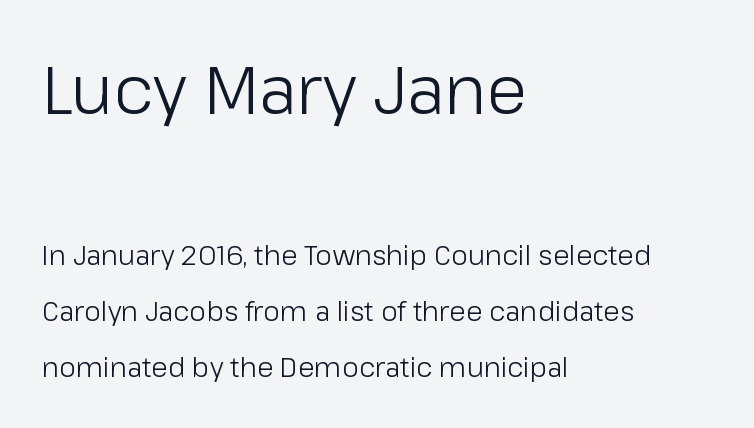
The typeface has the unassuming heft of standard copy or less. Descenders hang freely into open space. The lettering holds an erect, upright posture throughout. The initial chunk of copy outweighs the following chunk in type size. This sample has the flowing, uneven cadence of proportional lettering.
